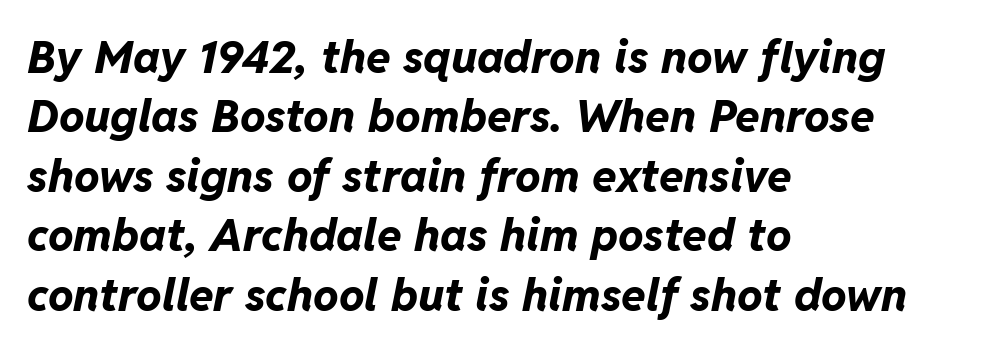
Q: Is the text bold? A: Yes.
Q: Is the text italic (slanted)? A: Yes, it leans right by about 11 degrees.
Q: Is the text underlined? A: No.
Q: How is the paragraph aligned? A: Left-aligned.
Q: Is the spacing between letters normal or unusually wide? A: Normal.
Q: Is the spacing between lines tight, normal or loose? A: Normal.
Q: Width (condensed, normal, or wide)? A: Normal.
Q: Stroke contrast? A: Low.
Q: x-height? A: Medium.
Q: Monospaced? A: No.
